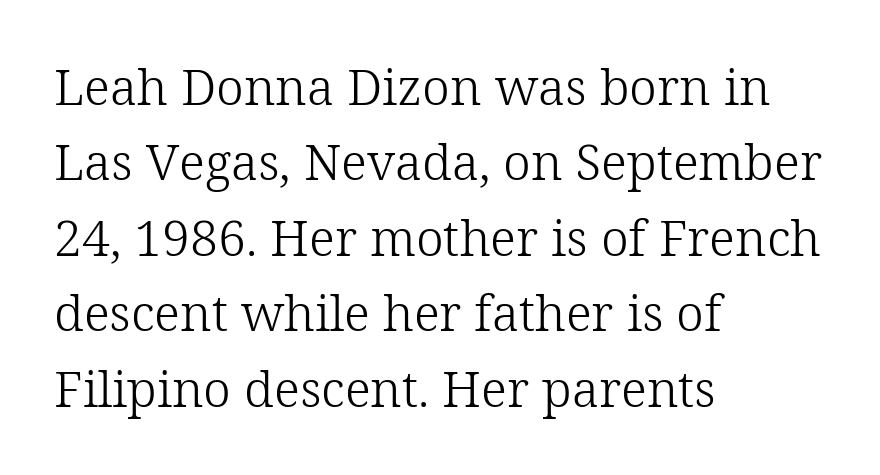
Unlike italic type, these characters show no tilt at all. Is this a sans? No — the strokes have serifs. This block has exactly the height ordinary leading produces. The zone under the glyphs is completely vacant. The letters advance in unequal steps, a hallmark of proportional type. The letterforms sit at book weight or below.
